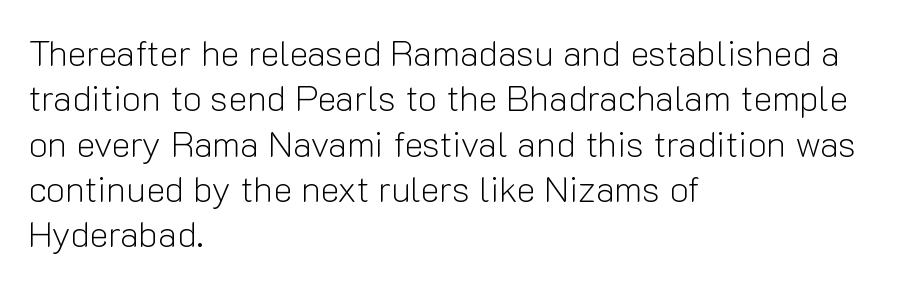
{"serif": "no", "italic": "no", "bold": "no", "weight": "light", "width": "normal", "stroke_contrast": "low", "x_height": "medium", "monospaced": "no", "underline": "no", "align": "left", "line_spacing": "normal", "line_spacing_ratio": 1.26, "letter_spacing": "normal", "letter_spacing_em": 0.0, "glyph_px": 36}
